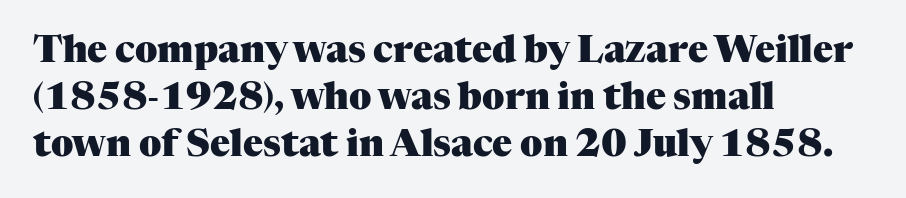
Every stem runs plumb, perpendicular to the baseline. Teacher's note: observe the even left margin — that is flush-left alignment. The string is rendered with underlining switched off. Examine the stroke ends and you'll spot serifs. Note the varied advance widths — an 'i' is clearly narrower than an 'm'.
